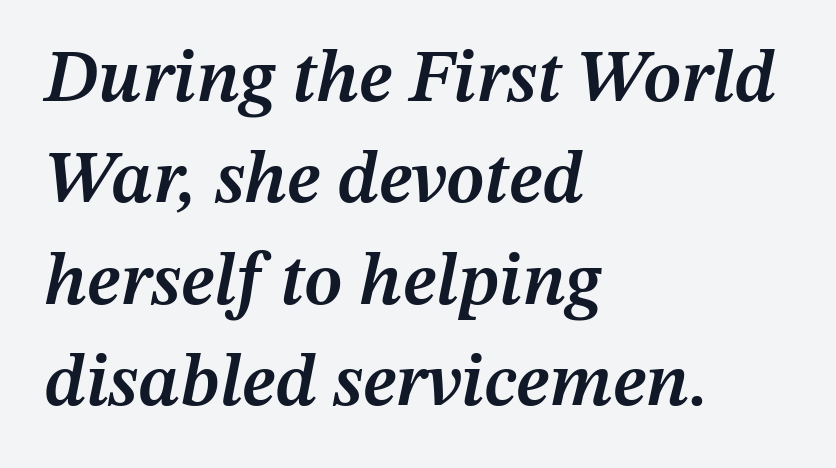
Q: Is the text bold? A: Semi-bold.
Q: Is the text italic (slanted)? A: Yes, it leans right by about 12 degrees.
Q: Is the text underlined? A: No.
Q: How is the paragraph aligned? A: Left-aligned.
Q: Is the spacing between letters normal or unusually wide? A: Normal.
Q: Is the spacing between lines tight, normal or loose? A: Normal.
Q: Width (condensed, normal, or wide)? A: Normal.
Q: Stroke contrast? A: Medium.
Q: x-height? A: Medium.
Q: Monospaced? A: No.
